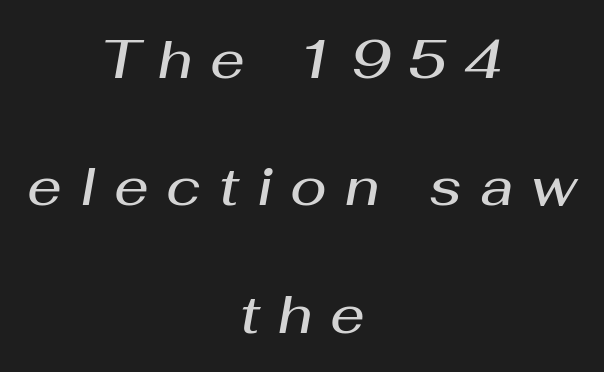
{"italic": "yes", "lean": "right", "slant_degrees": 10, "bold": "semi", "weight": "semibold", "width": "normal", "stroke_contrast": "medium", "x_height": "medium", "monospaced": "no", "underline": "no", "align": "center", "line_spacing": "loose", "line_spacing_ratio": 2.36, "letter_spacing": "wide", "letter_spacing_em": 0.33, "glyph_px": 54}
